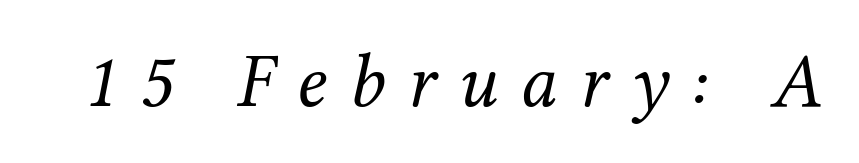
Q: Is the text bold? A: No.
Q: Is the text italic (slanted)? A: Yes, it leans right by about 12 degrees.
Q: Is the typeface a serif or a sans-serif typeface? A: Serif.
Q: Is the text underlined? A: No.
Q: Is the spacing between letters normal or unusually wide? A: Unusually wide.
Q: Width (condensed, normal, or wide)? A: Normal.
Q: Stroke contrast? A: Medium.
Q: x-height? A: Medium.
Q: Monospaced? A: No.
